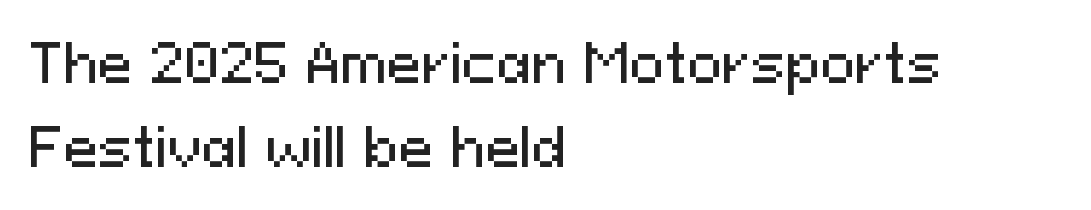
Observe the ordinary spacing: letters are neighbours, not strangers. The block of text has a typical density, with ordinary space between rows. Typographically, this falls in the sans-serif category. All the whitespace from short lines collects on the right. Proportional: the letters do not fall into vertical columns. The passage shown is not underscored anywhere.
